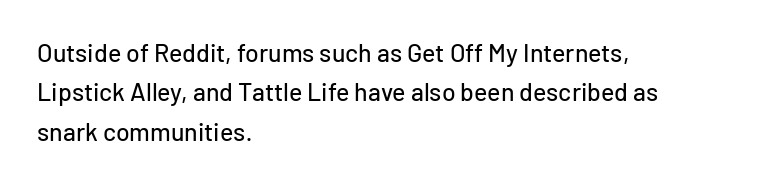
Q: Is the text italic (slanted)? A: No, it is upright.
Q: Is the text underlined? A: No.
Q: How is the paragraph aligned? A: Left-aligned.
Q: Is the spacing between letters normal or unusually wide? A: Normal.
Q: Is the spacing between lines tight, normal or loose? A: Normal.
